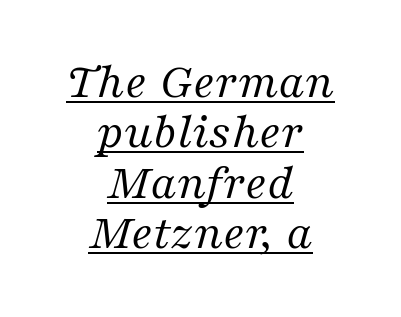
The image shows 51 px regular-weight serif type, italic (leaning right); set centered, tight line spacing (0.99x), normal letter spacing, underlined; medium stroke contrast and a medium x-height.
